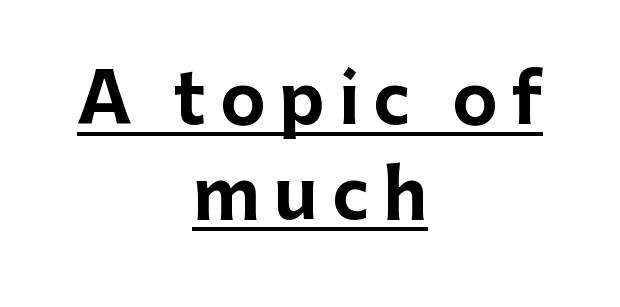
{"serif": "no", "italic": "no", "bold": "yes", "weight": "bold", "width": "normal", "stroke_contrast": "low", "x_height": "medium", "monospaced": "no", "underline": "yes", "align": "center", "line_spacing": "normal", "line_spacing_ratio": 1.38, "letter_spacing": "wide", "letter_spacing_em": 0.2, "glyph_px": 69}
